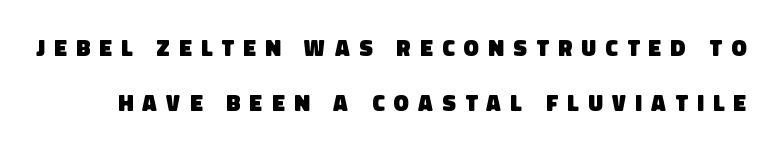
{"bold": "yes", "underline": "no", "line_spacing": "loose", "line_spacing_ratio": 2.41, "letter_spacing": "wide", "letter_spacing_em": 0.41, "glyph_px": 23}
